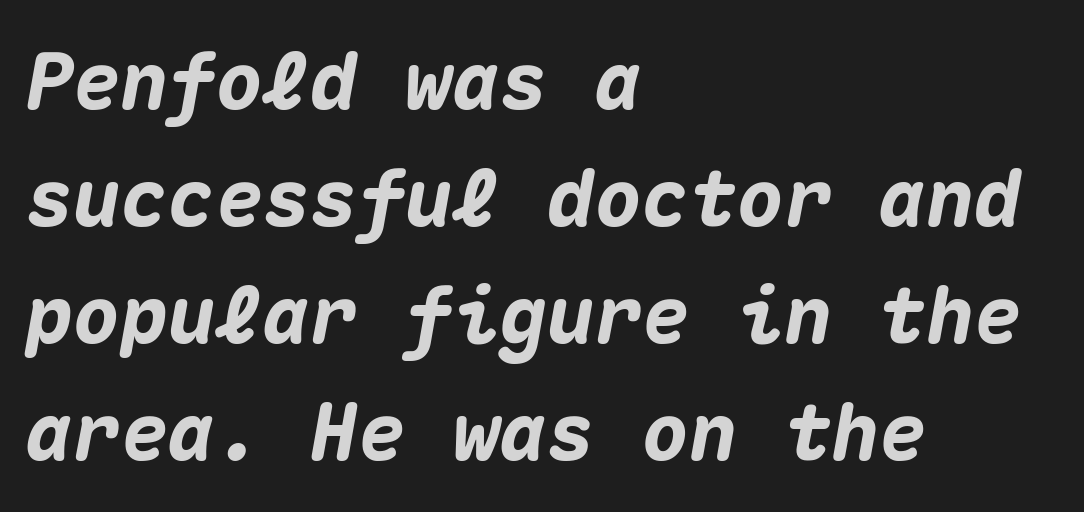
Q: Is the text bold? A: Yes.
Q: Is the text italic (slanted)? A: Yes, it leans right by about 10 degrees.
Q: Is the text underlined? A: No.
Q: How is the paragraph aligned? A: Left-aligned.
Q: Is the spacing between letters normal or unusually wide? A: Normal.
Q: Is the spacing between lines tight, normal or loose? A: Normal.
Q: Width (condensed, normal, or wide)? A: Normal.
Q: Stroke contrast? A: Medium.
Q: x-height? A: Medium.
Q: Monospaced? A: Yes.
